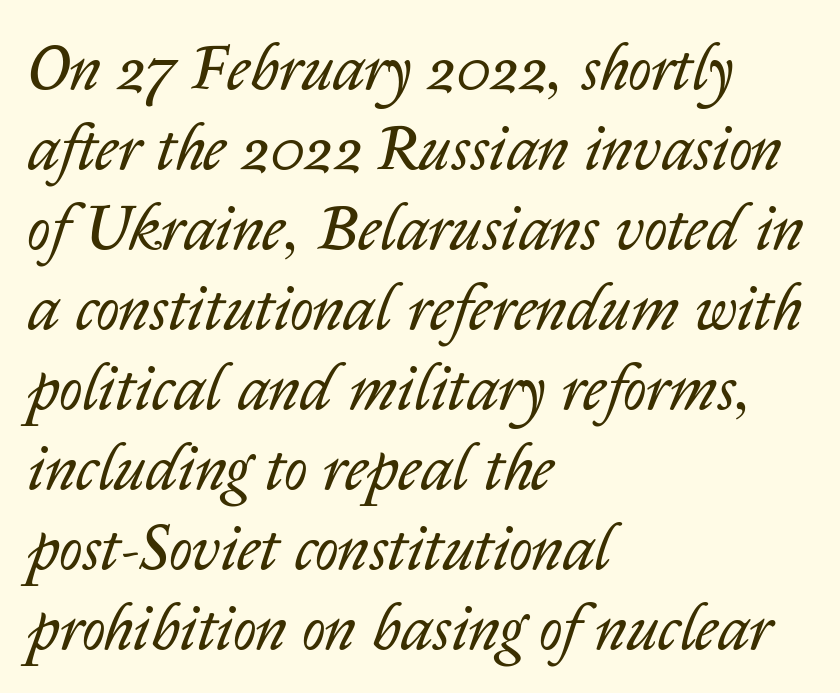
The specimen omits any rule beneath the text block's lines. Left-aligned paragraph, ragged on the right. Each stroke keeps to a modest, everyday thickness or less. Observe the ordinary spacing: letters are neighbours, not strangers.
